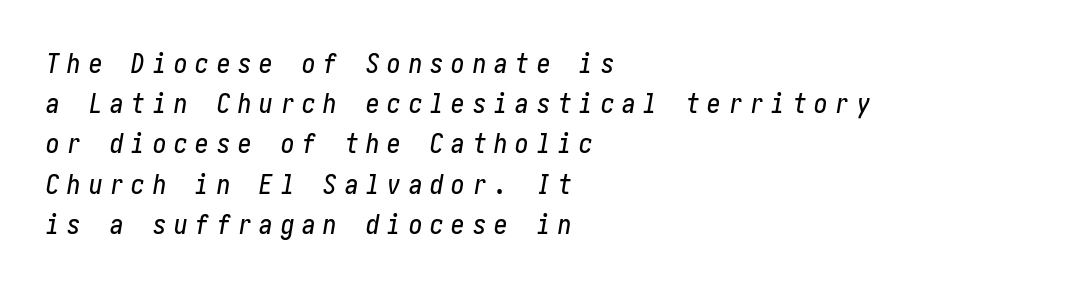
{"italic": "yes", "lean": "right", "slant_degrees": 10, "underline": "no", "align": "left", "line_spacing": "normal", "line_spacing_ratio": 1.49, "letter_spacing": "wide", "letter_spacing_em": 0.29, "glyph_px": 27}
